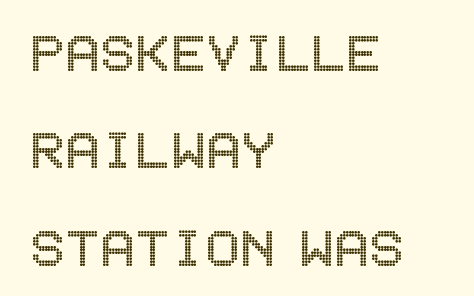
The letters stand straight up with perfectly vertical stems. The horizontal fit of the characters is conventional and even. The space beneath each line is pristine and unruled. Baseline-to-baseline distance is the conventional proportion of letter height. These lines are set flush left with a ragged right edge.
